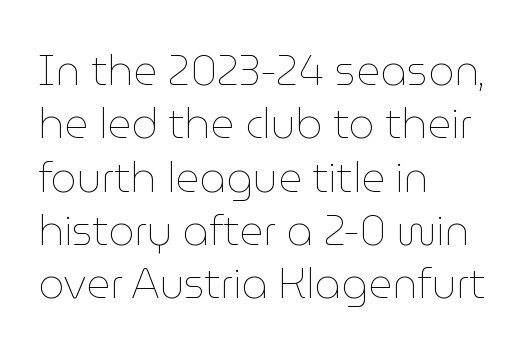
{"italic": "no", "bold": "no", "weight": "thin", "width": "normal", "stroke_contrast": "low", "x_height": "medium", "monospaced": "no", "underline": "no", "align": "left", "line_spacing": "normal", "line_spacing_ratio": 1.3, "letter_spacing": "normal", "letter_spacing_em": 0.0, "glyph_px": 41}
